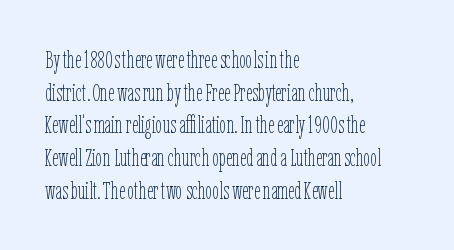
Plain, unruled lines of type. Ordinary non-slanted type is in use. Does extra space separate the letters? No, they use regular spacing. This is not heavy type; no bold has been used. These lines sit exactly where default settings would place them. Reading down the block, your eye returns to a fixed left position each line.
